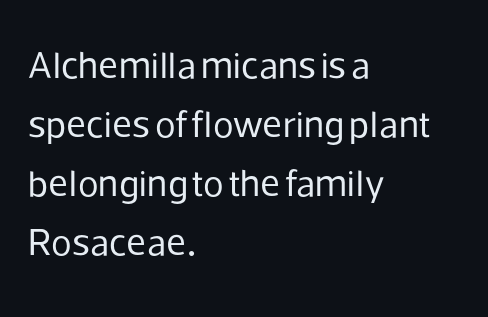
{"serif": "no", "italic": "no", "bold": "no", "weight": "regular", "width": "normal", "stroke_contrast": "low", "x_height": "medium", "monospaced": "no", "underline": "no", "align": "left", "line_spacing": "normal", "line_spacing_ratio": 1.55, "letter_spacing": "normal", "letter_spacing_em": 0.0, "glyph_px": 38}
